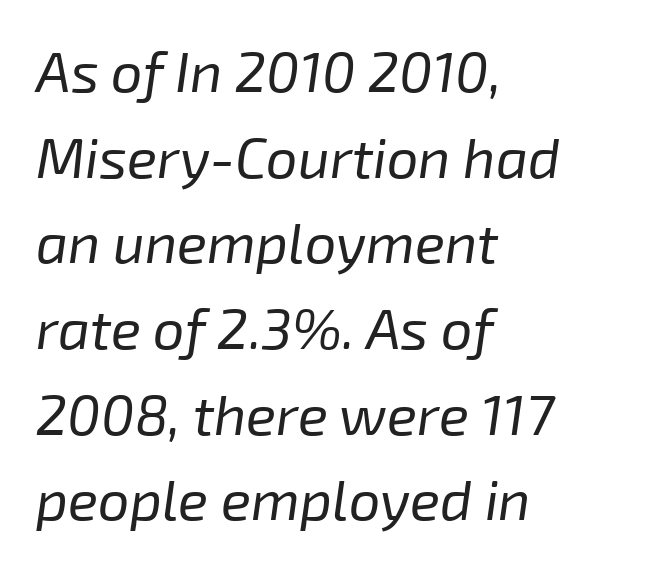
{"italic": "yes", "lean": "right", "slant_degrees": 8, "bold": "no", "weight": "regular", "width": "normal", "stroke_contrast": "low", "x_height": "medium", "monospaced": "no", "underline": "no", "align": "left", "line_spacing": "normal", "line_spacing_ratio": 1.53, "letter_spacing": "normal", "letter_spacing_em": 0.0, "glyph_px": 56}
